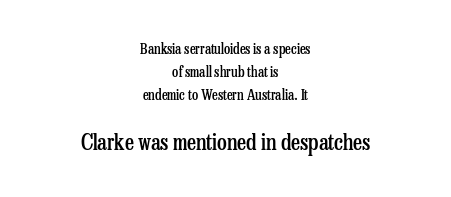
Summary of vertical rhythm: regular, with standard interline spacing. Does extra space separate the letters? No, they use regular spacing. Where is the straight margin? There isn't one; the lines are centered. The gap between lines stays unmarked.
